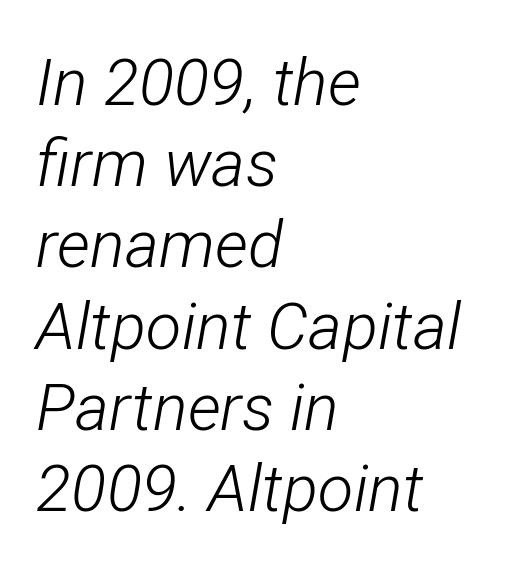
{"italic": "yes", "lean": "right", "slant_degrees": 12, "bold": "no", "weight": "light", "width": "condensed", "stroke_contrast": "low", "x_height": "medium", "monospaced": "no", "underline": "no", "align": "left", "line_spacing": "normal", "line_spacing_ratio": 1.25, "letter_spacing": "normal", "letter_spacing_em": 0.0, "glyph_px": 65}
